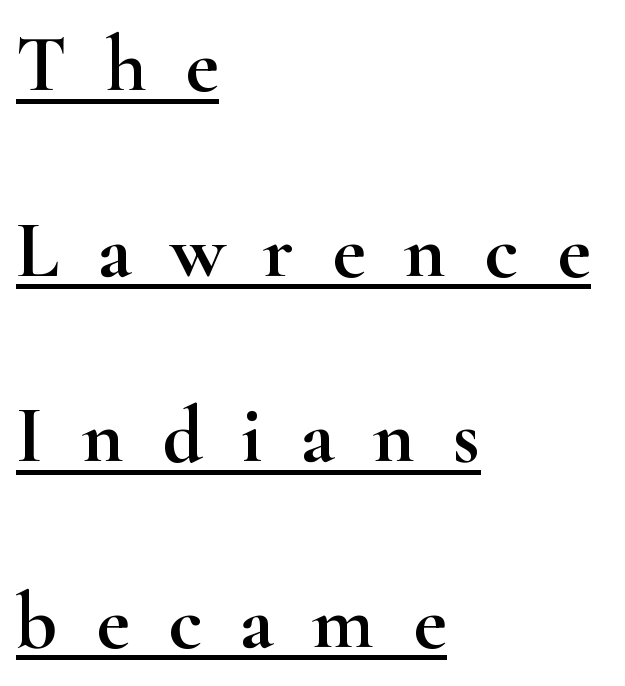
{"serif": "yes", "italic": "no", "width": "wide", "stroke_contrast": "high", "x_height": "small", "monospaced": "no", "underline": "yes", "align": "left", "line_spacing": "loose", "line_spacing_ratio": 2.32, "letter_spacing": "wide", "letter_spacing_em": 0.48, "glyph_px": 80}
